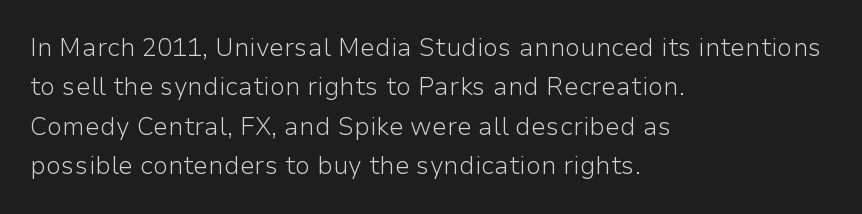
The image shows 25 px text type, upright; set left-aligned, normal line spacing (1.58x), normal letter spacing, not underlined.
